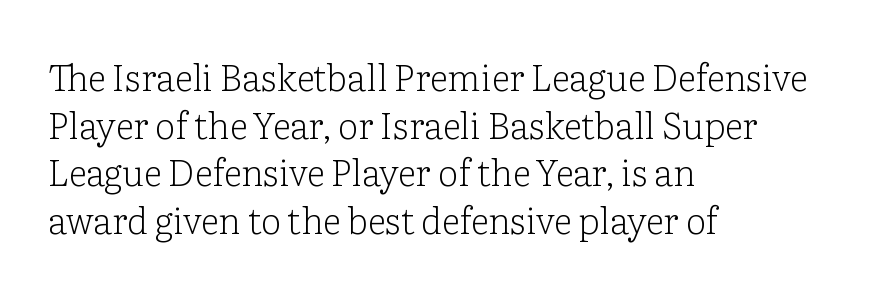
The image shows 36 px light serif type, upright; set left-aligned, normal line spacing (1.32x), normal letter spacing, not underlined; low stroke contrast and a medium x-height.
